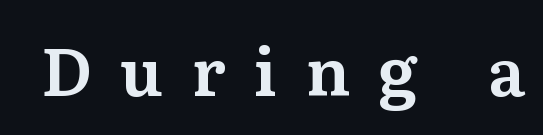
Is this a fixed-width face? No — the glyphs have proportional, varying widths. A typesetter would call this heavily tracked-out type. Only glyphs here, with clear space below each row. Typographically, this falls in the serif category.
